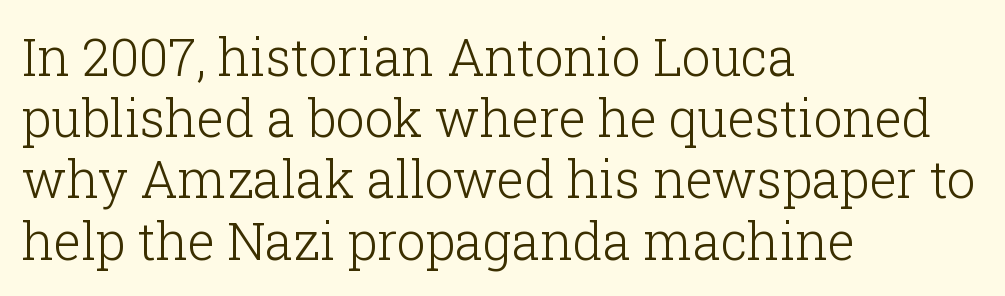
Q: Is the text bold? A: No.
Q: Is the text italic (slanted)? A: No, it is upright.
Q: Is the typeface a serif or a sans-serif typeface? A: Serif.
Q: Is the text underlined? A: No.
Q: How is the paragraph aligned? A: Left-aligned.
Q: Is the spacing between letters normal or unusually wide? A: Normal.
Q: Width (condensed, normal, or wide)? A: Normal.
Q: Stroke contrast? A: Low.
Q: x-height? A: Medium.
Q: Monospaced? A: No.
